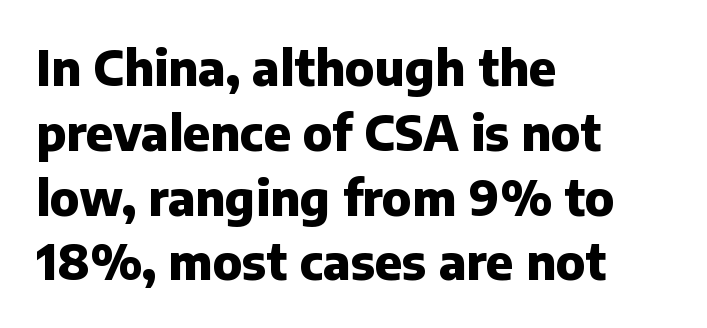
Quick note: underline off. The letters stand straight up with perfectly vertical stems. Does the type have serifs? No, each stem ends abruptly. Successive baselines arrive at the customary interval.
